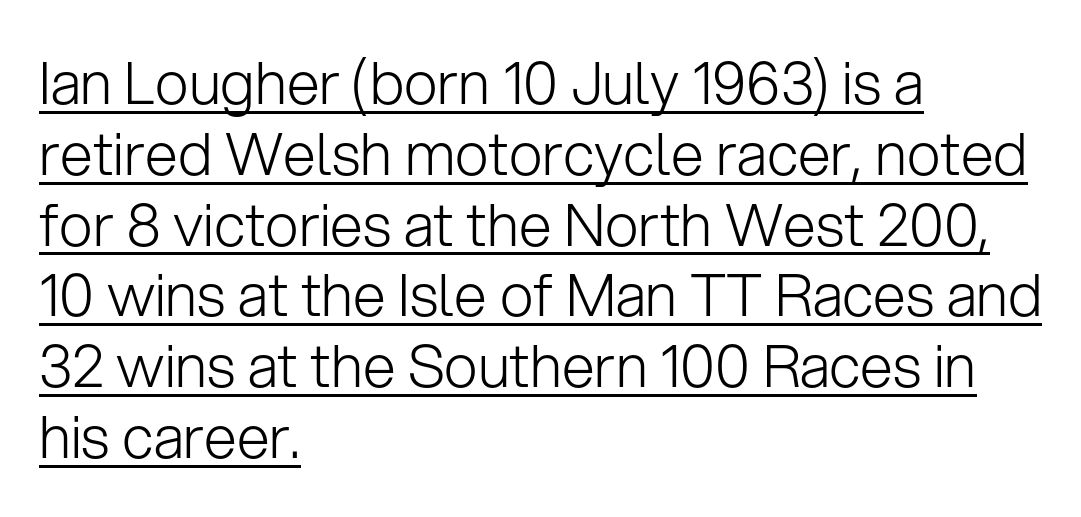
{"serif": "no", "italic": "no", "bold": "no", "weight": "light", "width": "normal", "stroke_contrast": "low", "x_height": "medium", "monospaced": "no", "underline": "yes", "align": "left", "line_spacing_ratio": 1.2, "letter_spacing": "normal", "letter_spacing_em": 0.0, "glyph_px": 59}
